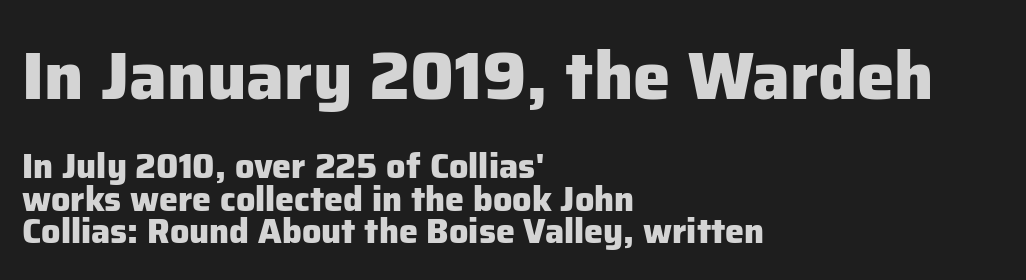
{"serif": "no", "italic": "no", "bold": "yes", "weight": "heavy", "width": "normal", "stroke_contrast": "low", "x_height": "medium", "monospaced": "no", "underline": "no", "align": "left", "line_spacing": "tight", "line_spacing_ratio": 0.95, "letter_spacing": "normal", "letter_spacing_em": 0.0, "larger_block": "first", "size_ratio": 1.97, "glyph_px": 67}
